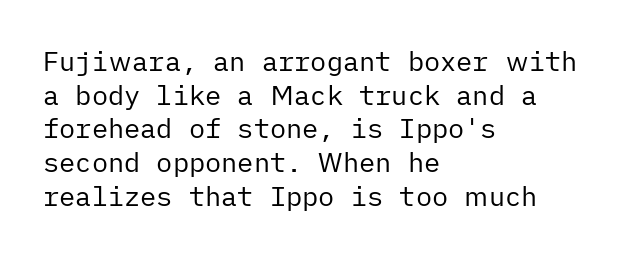
The image shows 27 px text type, upright; set left-aligned, normal line spacing (1.25x), normal letter spacing, not underlined.
